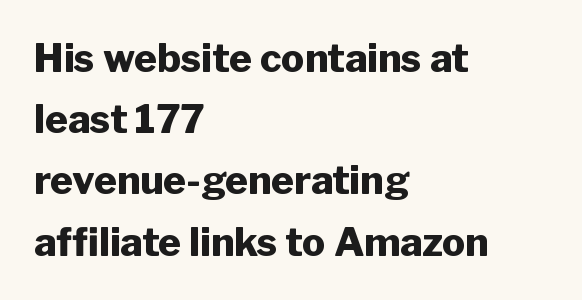
Q: Is the text bold? A: Yes.
Q: Is the text italic (slanted)? A: No, it is upright.
Q: Is the typeface a serif or a sans-serif typeface? A: Sans-serif.
Q: Is the text underlined? A: No.
Q: How is the paragraph aligned? A: Left-aligned.
Q: Is the spacing between letters normal or unusually wide? A: Normal.
Q: Is the spacing between lines tight, normal or loose? A: Normal.
Q: Width (condensed, normal, or wide)? A: Normal.
Q: Stroke contrast? A: Low.
Q: x-height? A: Medium.
Q: Monospaced? A: No.
